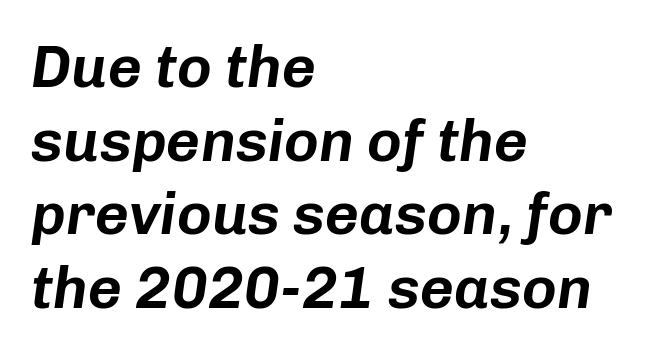
{"italic": "yes", "lean": "right", "slant_degrees": 8, "width": "normal", "stroke_contrast": "low", "x_height": "medium", "monospaced": "no", "underline": "no", "align": "left", "line_spacing": "normal", "line_spacing_ratio": 1.25, "letter_spacing": "normal", "letter_spacing_em": 0.0, "glyph_px": 59}
